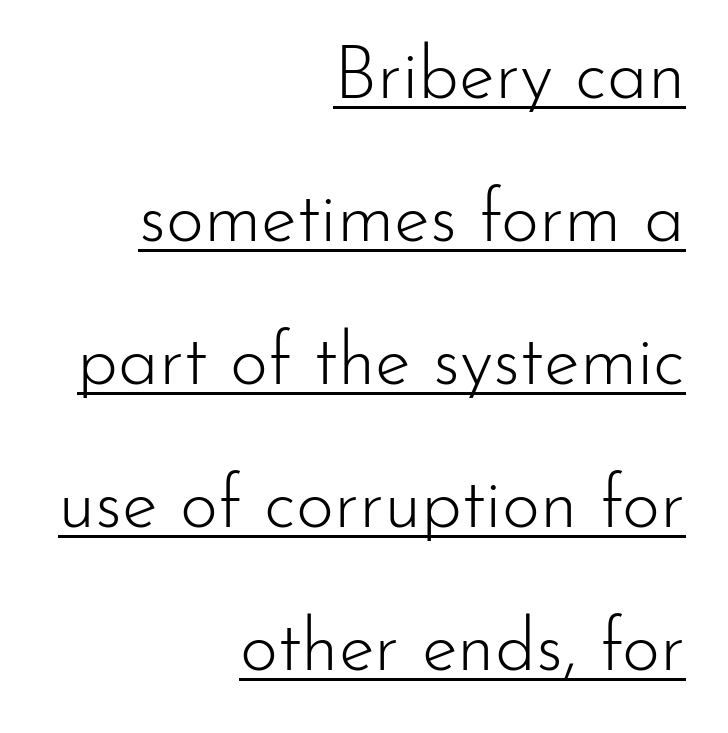
Q: Is the text bold? A: No.
Q: Is the text italic (slanted)? A: No, it is upright.
Q: Is the typeface a serif or a sans-serif typeface? A: Sans-serif.
Q: Is the text underlined? A: Yes.
Q: How is the paragraph aligned? A: Right-aligned.
Q: Is the spacing between letters normal or unusually wide? A: Normal.
Q: Is the spacing between lines tight, normal or loose? A: Loose.
Q: Width (condensed, normal, or wide)? A: Normal.
Q: Stroke contrast? A: Low.
Q: x-height? A: Small.
Q: Monospaced? A: No.
